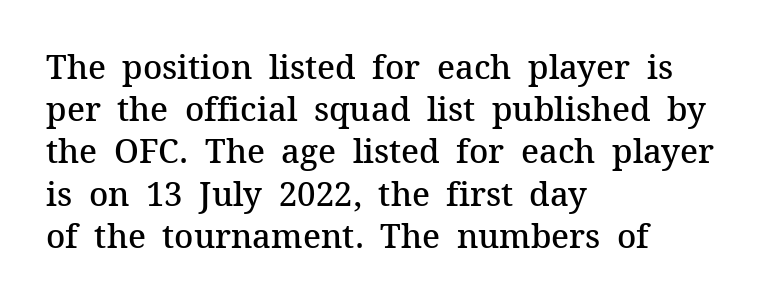
{"serif": "yes", "italic": "no", "bold": "semi", "weight": "semibold", "width": "normal", "stroke_contrast": "medium", "x_height": "medium", "monospaced": "no", "underline": "no", "align": "left", "line_spacing": "normal", "line_spacing_ratio": 1.28, "letter_spacing": "normal", "letter_spacing_em": 0.0, "glyph_px": 33}
